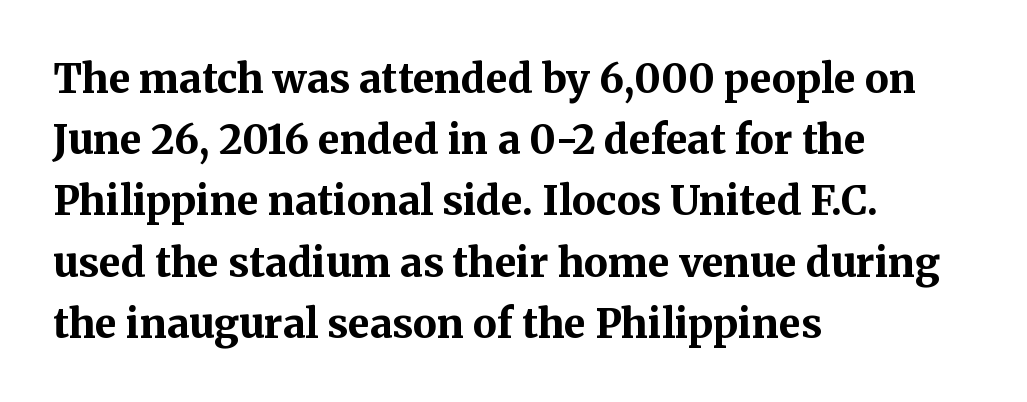
Q: Is the text bold? A: Yes.
Q: Is the text italic (slanted)? A: No, it is upright.
Q: Is the typeface a serif or a sans-serif typeface? A: Serif.
Q: Is the text underlined? A: No.
Q: How is the paragraph aligned? A: Left-aligned.
Q: Is the spacing between letters normal or unusually wide? A: Normal.
Q: Is the spacing between lines tight, normal or loose? A: Normal.
Q: Width (condensed, normal, or wide)? A: Normal.
Q: Stroke contrast? A: Medium.
Q: x-height? A: Medium.
Q: Monospaced? A: No.
